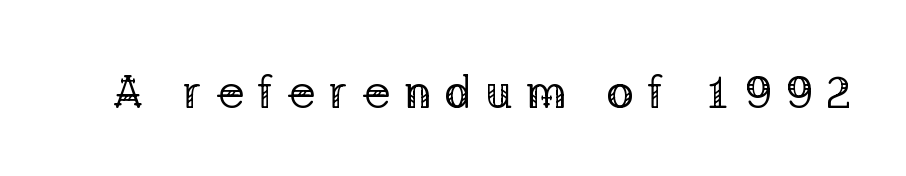
Q: Is the text bold? A: No.
Q: Is the text italic (slanted)? A: No, it is upright.
Q: Is the typeface a serif or a sans-serif typeface? A: Serif.
Q: Is the text underlined? A: No.
Q: Is the spacing between letters normal or unusually wide? A: Unusually wide.
Q: Width (condensed, normal, or wide)? A: Normal.
Q: Stroke contrast? A: Low.
Q: x-height? A: Medium.
Q: Monospaced? A: No.
